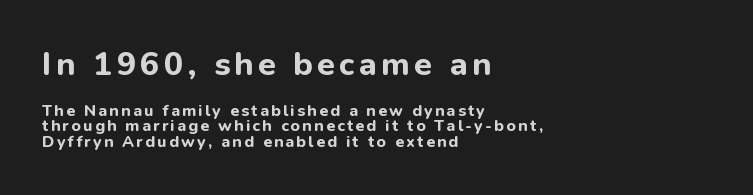
Q: Is the text bold? A: Yes.
Q: Is the text italic (slanted)? A: No, it is upright.
Q: Is the typeface a serif or a sans-serif typeface? A: Sans-serif.
Q: Is the text underlined? A: No.
Q: How is the paragraph aligned? A: Left-aligned.
Q: Is the spacing between lines tight, normal or loose? A: Tight.
Q: Which block of text is set in a larger size, the first (top) or the second (bottom)? A: The first (top) one.
Q: Width (condensed, normal, or wide)? A: Normal.
Q: Stroke contrast? A: Low.
Q: x-height? A: Medium.
Q: Monospaced? A: No.
